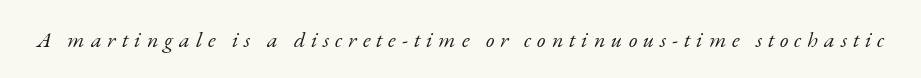
The image shows 22 px text type, italic (leaning right); set unusually wide letter spacing (+0.27 em), not underlined.
